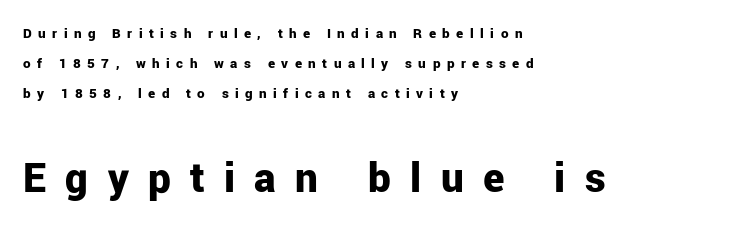
{"serif": "no", "italic": "no", "bold": "yes", "weight": "bold", "width": "normal", "stroke_contrast": "low", "x_height": "medium", "monospaced": "no", "underline": "no", "align": "left", "line_spacing": "loose", "line_spacing_ratio": 1.99, "letter_spacing": "wide", "letter_spacing_em": 0.43, "larger_block": "second", "size_ratio": 3.0, "glyph_px": 45}
